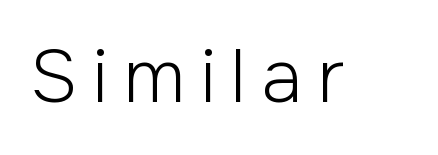
Students, note that the glyphs here are deliberately spaced far apart. If you drew a line through each stem, it would be perfectly vertical. Note the varied advance widths — an 'i' is clearly narrower than an 'm'. The baseline area is clear.
